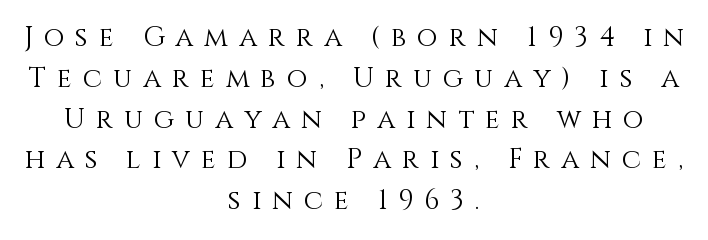
Line spacing here is normal. The paragraph has two soft edges and a firm central axis. Inter-character spacing is expanded well beyond the font's built-in metrics. Do the letters lean? They stand straight. No letter is thick-stroked: the sample isn't bold.
